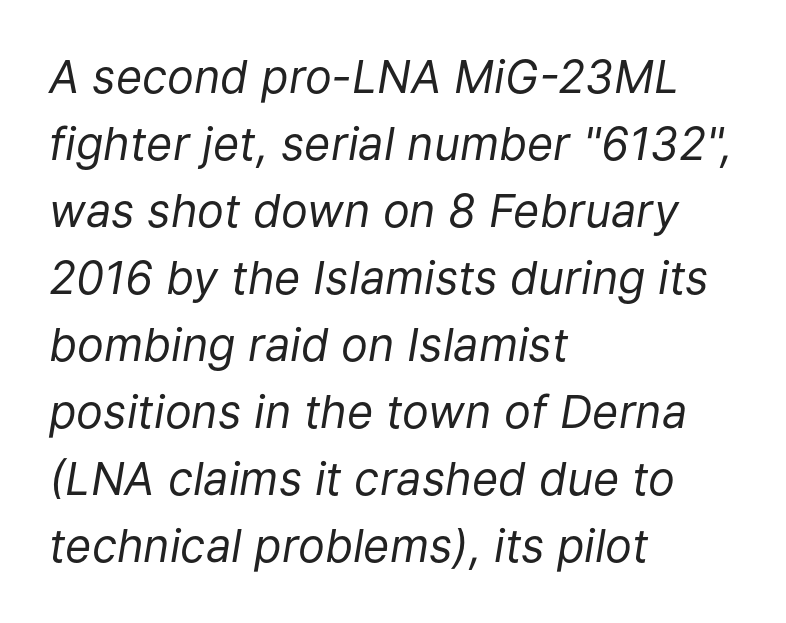
The image shows 45 px regular-weight type, italic (leaning right); set left-aligned, normal line spacing (1.49x), normal letter spacing, not underlined; low stroke contrast and a medium x-height.
